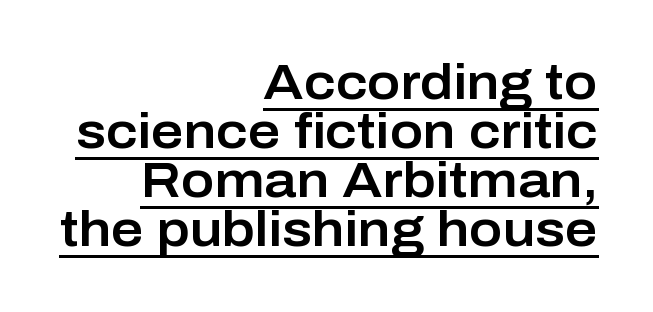
Q: Is the text italic (slanted)? A: No, it is upright.
Q: Is the typeface a serif or a sans-serif typeface? A: Sans-serif.
Q: Is the text underlined? A: Yes.
Q: How is the paragraph aligned? A: Right-aligned.
Q: Is the spacing between letters normal or unusually wide? A: Normal.
Q: Is the spacing between lines tight, normal or loose? A: Tight.
Q: Width (condensed, normal, or wide)? A: Normal.
Q: Stroke contrast? A: Low.
Q: x-height? A: Medium.
Q: Monospaced? A: No.
